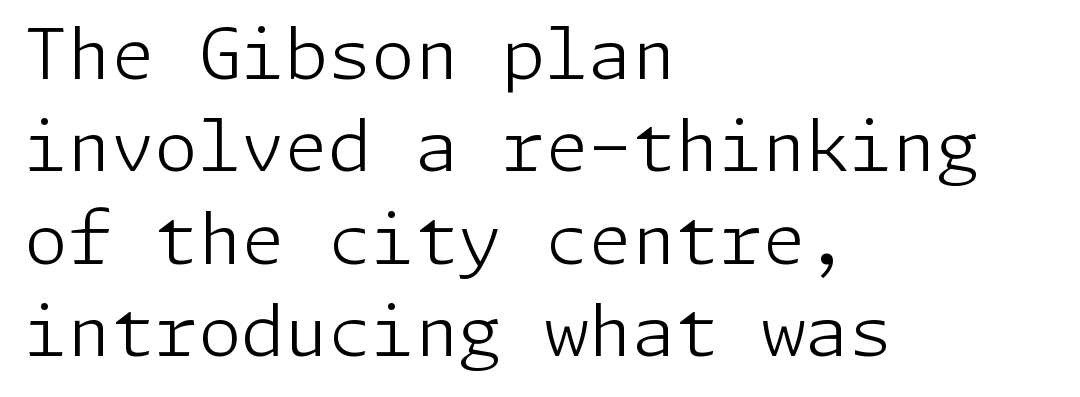
The image shows 70 px light sans-serif type, upright; set left-aligned, normal line spacing (1.32x), normal letter spacing, not underlined; low stroke contrast and a medium x-height.
